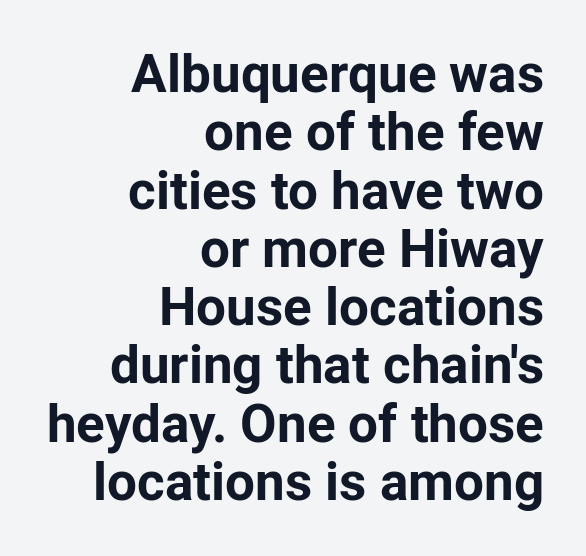
{"serif": "no", "italic": "no", "bold": "yes", "weight": "bold", "width": "normal", "stroke_contrast": "low", "x_height": "medium", "monospaced": "no", "underline": "no", "align": "right", "line_spacing": "tight", "line_spacing_ratio": 1.1, "letter_spacing": "normal", "letter_spacing_em": 0.0, "glyph_px": 53}
